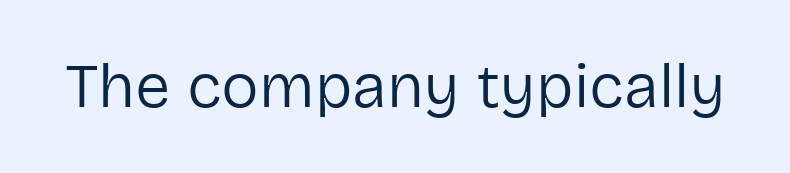
Q: Is the text bold? A: No.
Q: Is the text italic (slanted)? A: No, it is upright.
Q: Is the typeface a serif or a sans-serif typeface? A: Sans-serif.
Q: Is the text underlined? A: No.
Q: Is the spacing between letters normal or unusually wide? A: Normal.
Q: Width (condensed, normal, or wide)? A: Normal.
Q: Stroke contrast? A: Low.
Q: x-height? A: Medium.
Q: Monospaced? A: No.
